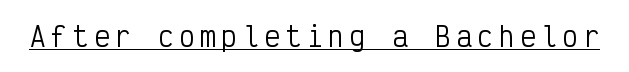
{"italic": "no", "bold": "no", "underline": "yes", "letter_spacing": "wide", "letter_spacing_em": 0.22, "glyph_px": 26}
